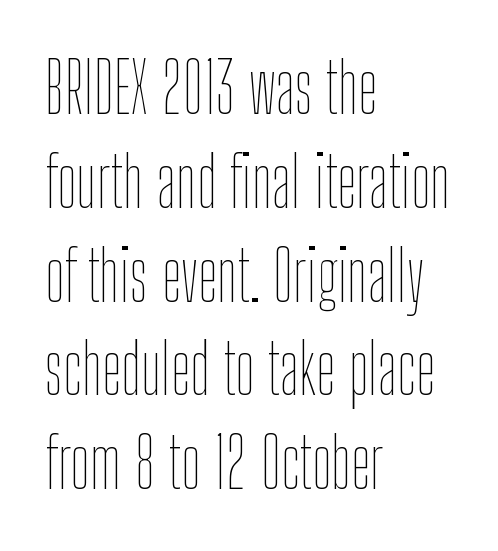
The image shows 70 px thin, condensed type, upright; set left-aligned, normal line spacing (1.34x), normal letter spacing, not underlined; low stroke contrast and a medium x-height.
